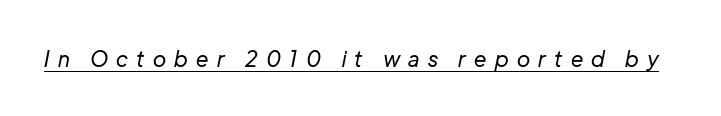
Stem width sits at or under what a default text font uses. Beneath each row of characters lies a ruled line. These lines have a slow, spaced-out rhythm from letter to letter. Italic? Definitely — the glyphs are oblique.
